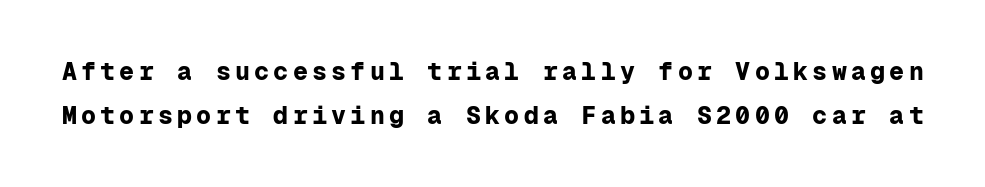
Q: Is the text bold? A: Yes.
Q: Is the text italic (slanted)? A: No, it is upright.
Q: Is the text underlined? A: No.
